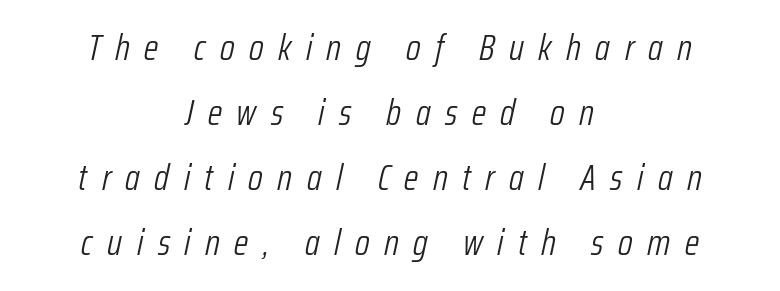
Q: Is the text bold? A: No.
Q: Is the text italic (slanted)? A: Yes, it leans right by about 12 degrees.
Q: Is the text underlined? A: No.
Q: How is the paragraph aligned? A: Centered.
Q: Is the spacing between letters normal or unusually wide? A: Unusually wide.
Q: Width (condensed, normal, or wide)? A: Condensed.
Q: Stroke contrast? A: Low.
Q: x-height? A: Medium.
Q: Monospaced? A: No.
